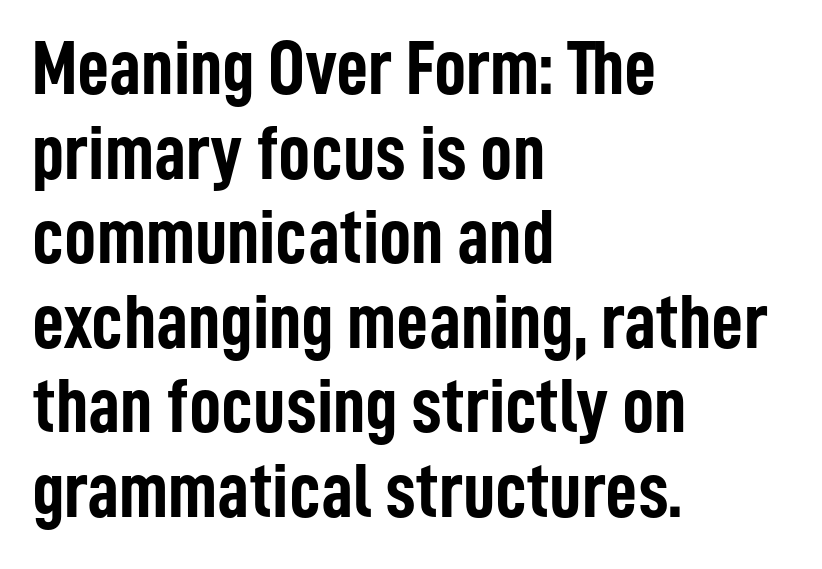
{"serif": "no", "italic": "no", "bold": "yes", "weight": "semibold", "width": "condensed", "stroke_contrast": "low", "x_height": "medium", "monospaced": "no", "underline": "no", "align": "left", "line_spacing": "tight", "line_spacing_ratio": 1.07, "letter_spacing": "normal", "letter_spacing_em": 0.0, "glyph_px": 79}
